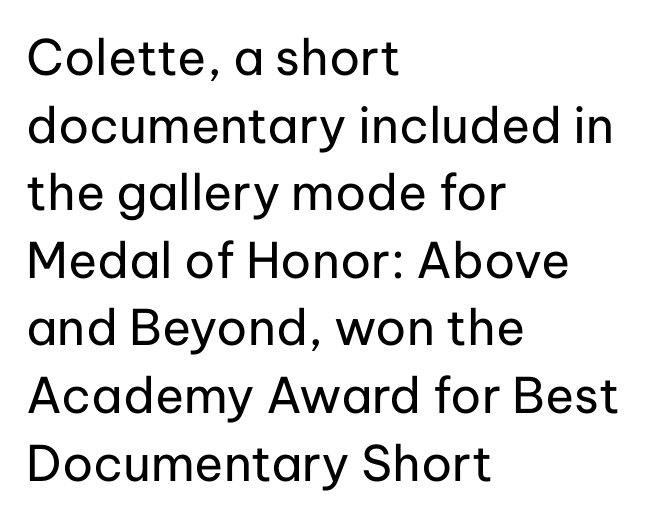
{"serif": "no", "italic": "no", "bold": "no", "weight": "regular", "width": "normal", "stroke_contrast": "low", "x_height": "medium", "monospaced": "no", "underline": "no", "align": "left", "line_spacing": "normal", "line_spacing_ratio": 1.38, "letter_spacing": "normal", "letter_spacing_em": 0.0, "glyph_px": 49}
